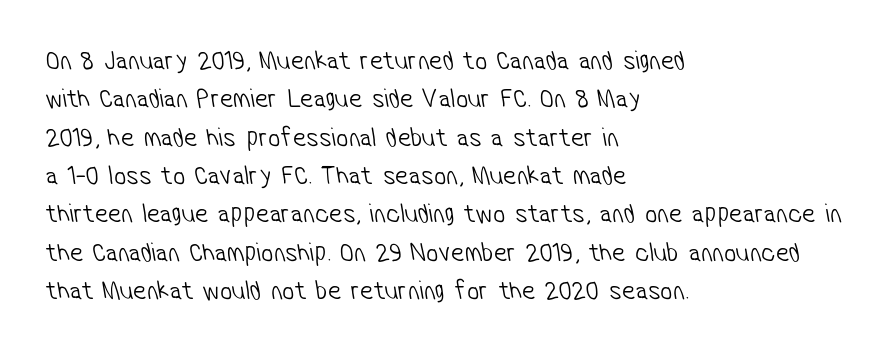
Q: Is the text bold? A: No.
Q: Is the text underlined? A: No.
Q: How is the paragraph aligned? A: Left-aligned.
Q: Is the spacing between letters normal or unusually wide? A: Normal.
Q: Is the spacing between lines tight, normal or loose? A: Normal.
